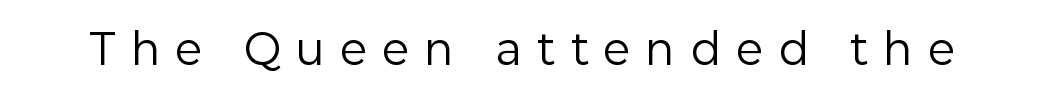
{"serif": "no", "italic": "no", "bold": "no", "weight": "regular", "width": "normal", "stroke_contrast": "low", "x_height": "medium", "monospaced": "no", "underline": "no", "letter_spacing": "wide", "letter_spacing_em": 0.39, "glyph_px": 42}
